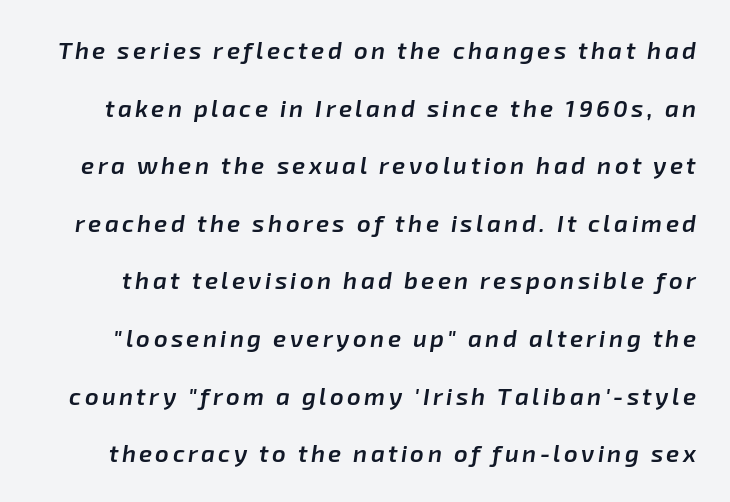
{"italic": "yes", "lean": "right", "slant_degrees": 8, "bold": "semi", "underline": "no", "line_spacing": "loose", "line_spacing_ratio": 2.4, "glyph_px": 24}
